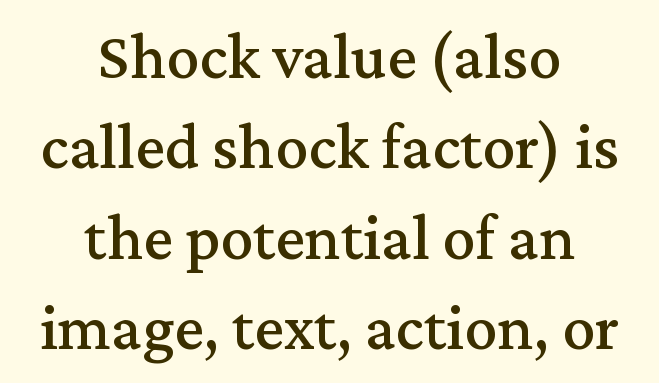
Q: Is the text italic (slanted)? A: No, it is upright.
Q: Is the typeface a serif or a sans-serif typeface? A: Serif.
Q: Is the text underlined? A: No.
Q: How is the paragraph aligned? A: Centered.
Q: Is the spacing between letters normal or unusually wide? A: Normal.
Q: Is the spacing between lines tight, normal or loose? A: Normal.
Q: Width (condensed, normal, or wide)? A: Normal.
Q: Stroke contrast? A: Medium.
Q: x-height? A: Medium.
Q: Monospaced? A: No.
